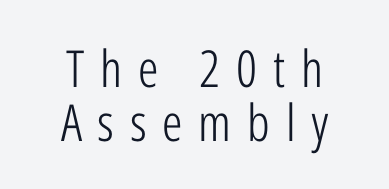
Successive baselines arrive quickly, one right under another. This sample has the flowing, uneven cadence of proportional lettering. No italicization has been applied; the sample stays upright. The letterforms stand isolated, each surrounded by extra space. The font sits on the lighter half of the weight spectrum, regular included.
